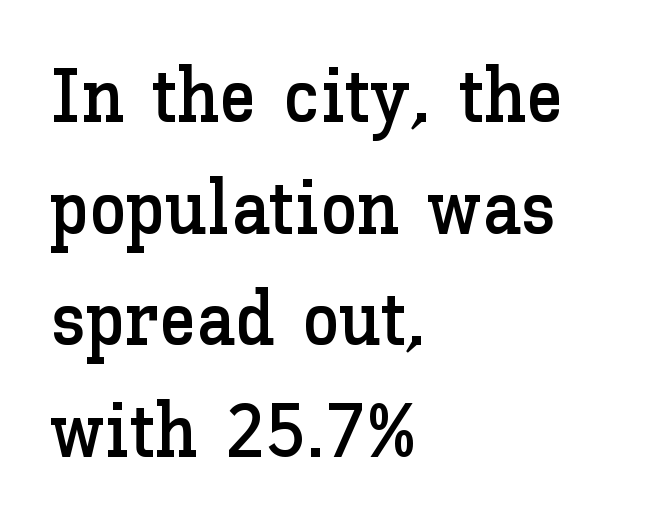
These lines keep a tight, regular rhythm from letter to letter. When letters stand straight like this, we call the style roman or upright. Spacing verdict: proportional, widths tailored to each character. Where is the straight margin? On the left.
